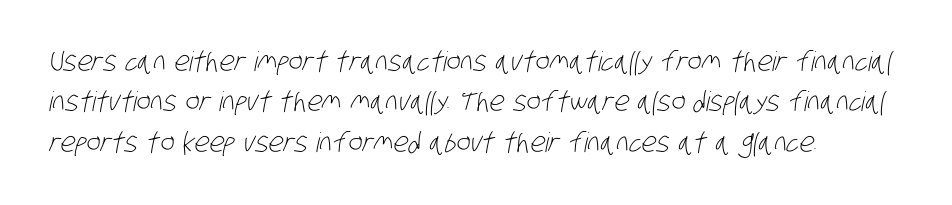
Q: Is the text bold? A: No.
Q: Is the text underlined? A: No.
Q: How is the paragraph aligned? A: Left-aligned.
Q: Is the spacing between letters normal or unusually wide? A: Normal.
Q: Is the spacing between lines tight, normal or loose? A: Normal.
